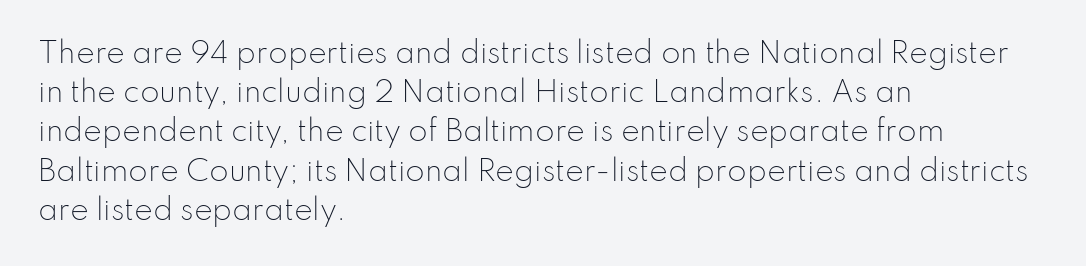
Stem width sits at or under what a default text font uses. Looks like regular typesetting: each glyph gets only the width it needs. Decoration check: the copy has no underline. Normally led — the rows are evenly, conventionally spaced.
